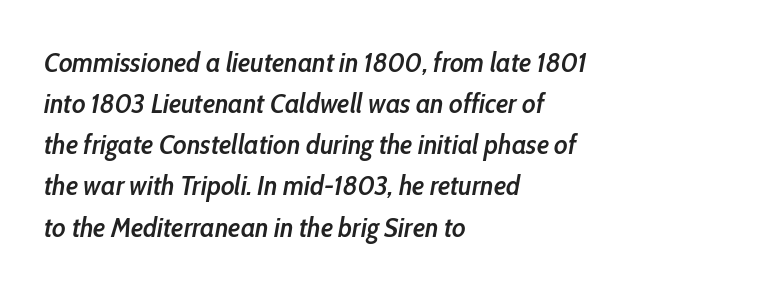
Q: Is the text bold? A: Semi-bold.
Q: Is the text italic (slanted)? A: Yes, it leans right by about 10 degrees.
Q: Is the text underlined? A: No.
Q: How is the paragraph aligned? A: Left-aligned.
Q: Is the spacing between letters normal or unusually wide? A: Normal.
Q: Is the spacing between lines tight, normal or loose? A: Normal.
Q: Width (condensed, normal, or wide)? A: Condensed.
Q: Stroke contrast? A: Low.
Q: x-height? A: Medium.
Q: Monospaced? A: No.
